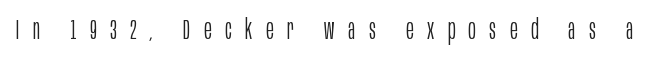
{"serif": "no", "italic": "no", "bold": "no", "weight": "light", "width": "condensed", "stroke_contrast": "low", "x_height": "large", "monospaced": "no", "underline": "no", "letter_spacing": "wide", "letter_spacing_em": 0.48, "glyph_px": 28}
